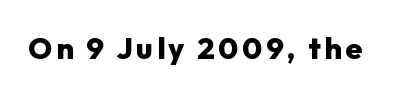
The image shows 30 px heavy sans-serif type, upright; set not underlined; low stroke contrast and a medium x-height.
